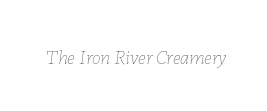
The horizontal fit of the characters is conventional and even. Rule under the text: the space is simply empty. If you drew a line through each stem, it would be angled. On a weight scale, this lands at 450 or below.
